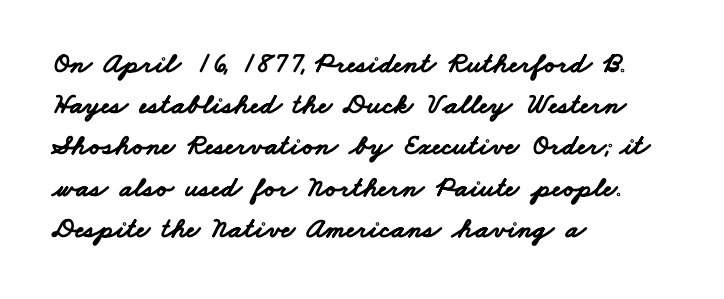
Set as a true bold cut, around the 700 mark. Nothing sits at the stroke ends, so this counts as sans-serif. You could not count columns in this text — the font is proportionally spaced. Words float on clear page, feet unadorned.
